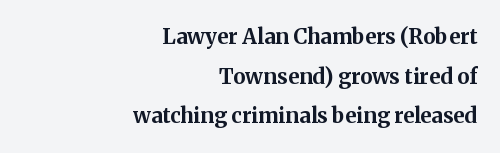
Every letter is thick-stroked: bold, no question. This sample uses plain, unmodified letter spacing. Unlike italic type, these characters show no tilt at all. The paragraph has a hard right edge and a soft left edge. Check under the words: just untouched page.
